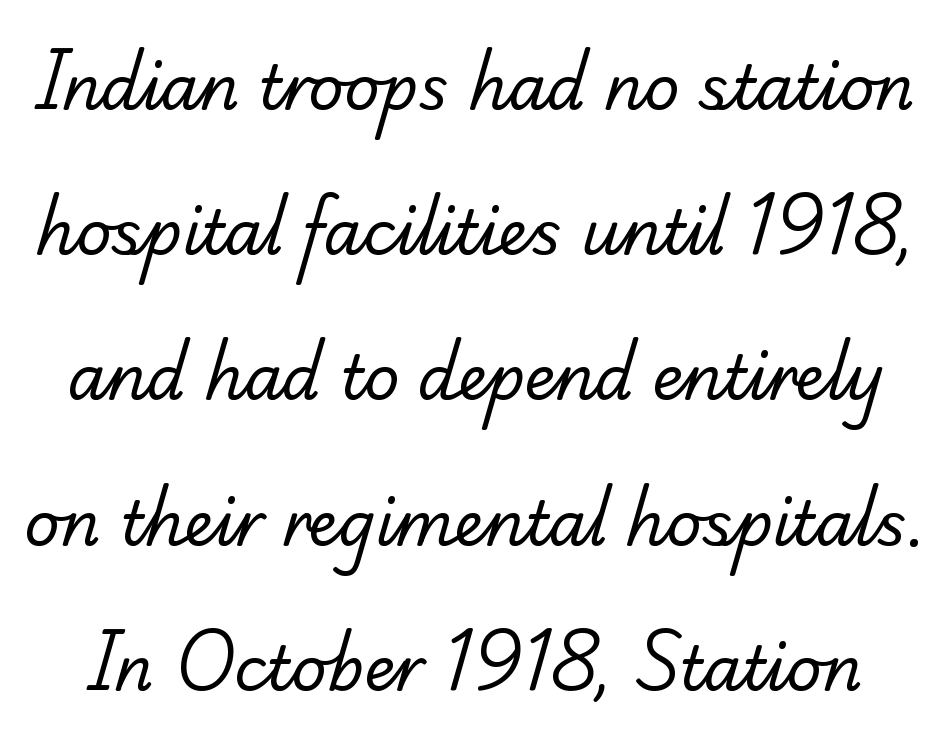
{"serif": "yes", "bold": "no", "weight": "regular", "width": "normal", "stroke_contrast": "low", "x_height": "small", "monospaced": "no", "underline": "no", "line_spacing": "loose", "line_spacing_ratio": 2.38, "letter_spacing": "normal", "letter_spacing_em": 0.0, "glyph_px": 61}
